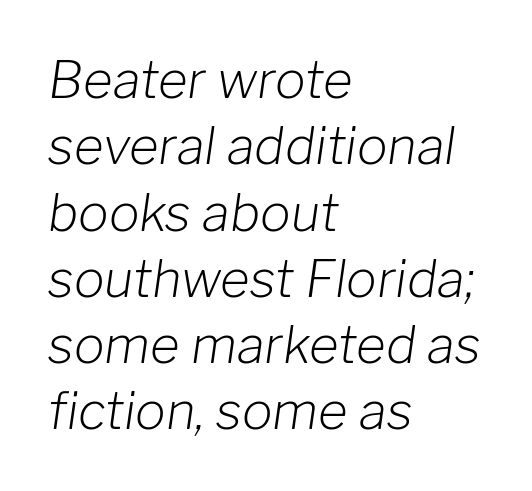
{"italic": "yes", "lean": "right", "slant_degrees": 8, "bold": "no", "weight": "light", "width": "normal", "stroke_contrast": "low", "x_height": "medium", "monospaced": "no", "underline": "no", "align": "left", "line_spacing": "normal", "line_spacing_ratio": 1.3, "letter_spacing": "normal", "letter_spacing_em": 0.0, "glyph_px": 51}
